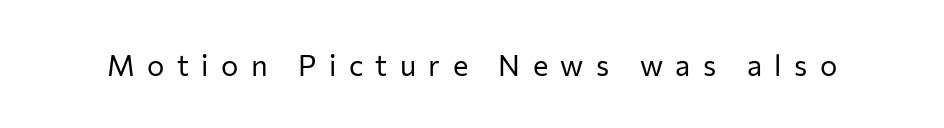
The image shows 29 px regular-weight sans-serif type, upright; set unusually wide letter spacing (+0.43 em), not underlined; low stroke contrast and a medium x-height.
